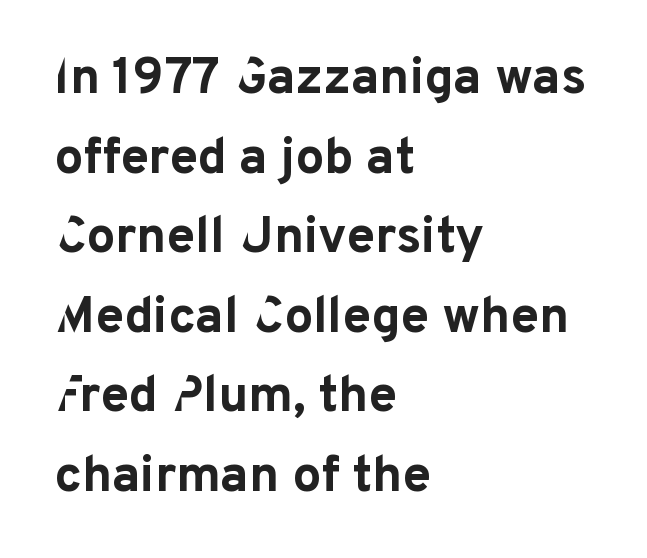
The image shows 51 px bold sans-serif type, upright; set left-aligned, normal line spacing (1.56x), normal letter spacing, not underlined; low stroke contrast and a medium x-height.
